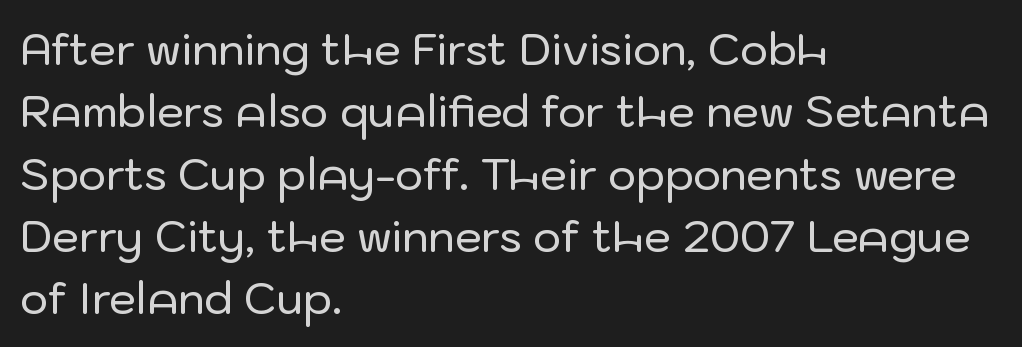
The image shows 43 px sans-serif type, upright; set left-aligned, normal line spacing (1.45x), normal letter spacing, not underlined; low stroke contrast and a medium x-height.
